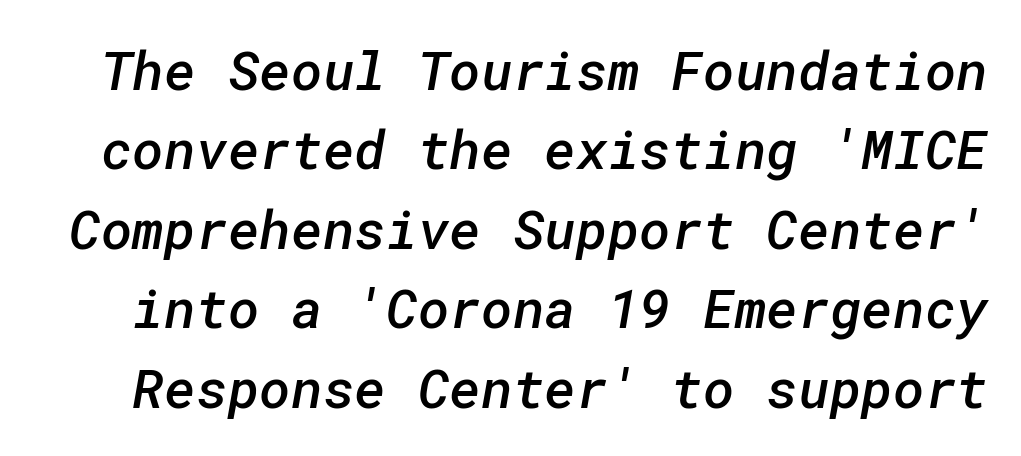
The image shows 54 px semibold sans-serif type; set normal line spacing (1.47x), normal letter spacing, not underlined; low stroke contrast and a medium x-height.
